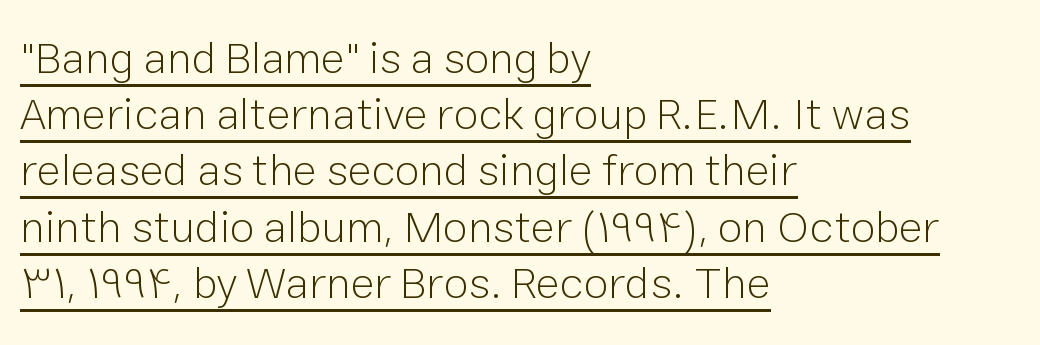
Q: Is the text bold? A: No.
Q: Is the text italic (slanted)? A: No, it is upright.
Q: Is the typeface a serif or a sans-serif typeface? A: Sans-serif.
Q: Is the text underlined? A: Yes.
Q: How is the paragraph aligned? A: Left-aligned.
Q: Is the spacing between letters normal or unusually wide? A: Normal.
Q: Is the spacing between lines tight, normal or loose? A: Normal.
Q: Width (condensed, normal, or wide)? A: Normal.
Q: Stroke contrast? A: Low.
Q: x-height? A: Medium.
Q: Monospaced? A: No.
